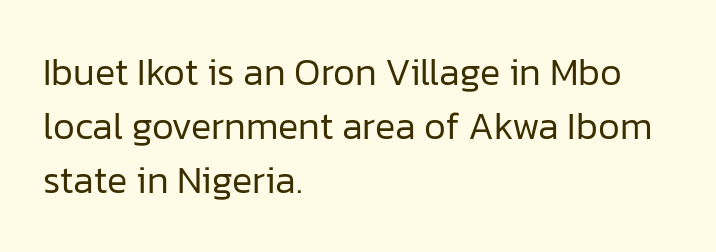
Q: Is the text bold? A: No.
Q: Is the text italic (slanted)? A: No, it is upright.
Q: Is the typeface a serif or a sans-serif typeface? A: Sans-serif.
Q: Is the text underlined? A: No.
Q: How is the paragraph aligned? A: Left-aligned.
Q: Is the spacing between letters normal or unusually wide? A: Normal.
Q: Is the spacing between lines tight, normal or loose? A: Normal.
Q: Width (condensed, normal, or wide)? A: Normal.
Q: Stroke contrast? A: Low.
Q: x-height? A: Medium.
Q: Monospaced? A: No.
